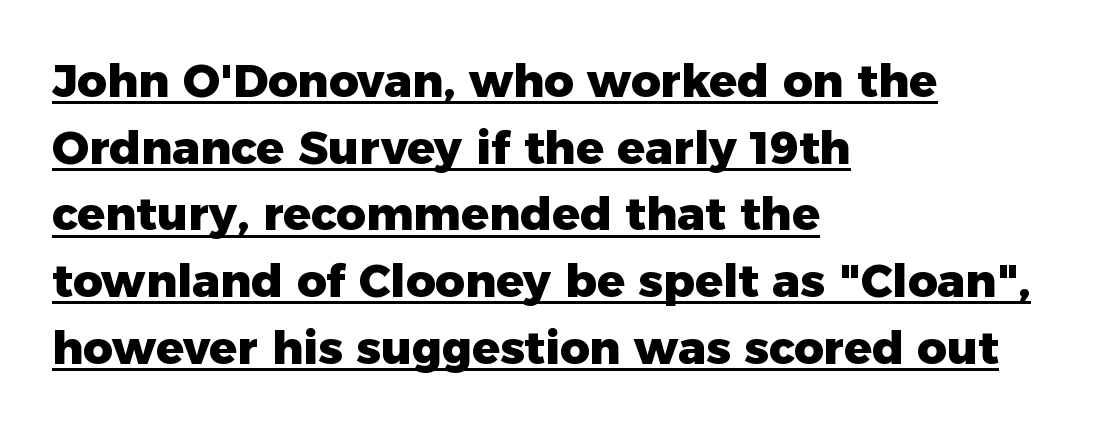
{"serif": "no", "italic": "no", "bold": "yes", "weight": "heavy", "width": "normal", "stroke_contrast": "low", "x_height": "medium", "monospaced": "no", "underline": "yes", "align": "left", "line_spacing": "normal", "line_spacing_ratio": 1.45, "letter_spacing": "normal", "letter_spacing_em": 0.0, "glyph_px": 46}
